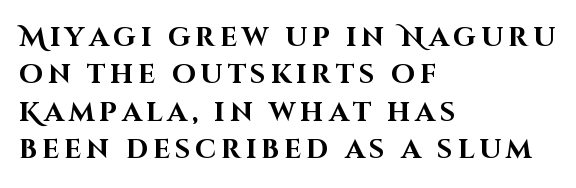
{"italic": "no", "bold": "yes", "underline": "no", "align": "left", "line_spacing": "normal", "line_spacing_ratio": 1.38, "glyph_px": 27}
